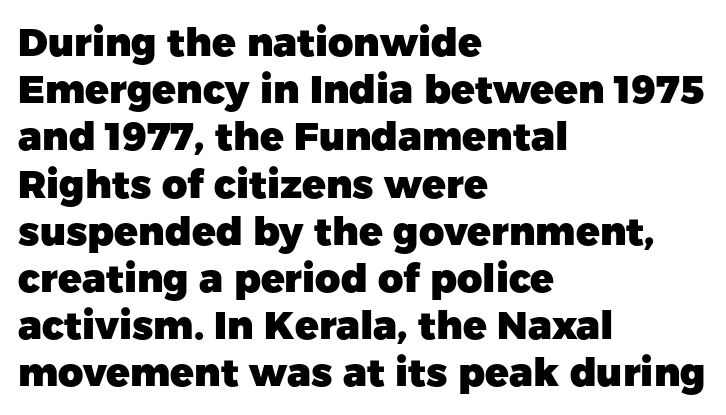
Set as a true bold cut, around the 700 mark. This sample uses a sans-serif face. A classic flush-left, rag-right setting is used for this passage. These lines are rendered in a variable-pitch font. Bare-footed words on every line.
